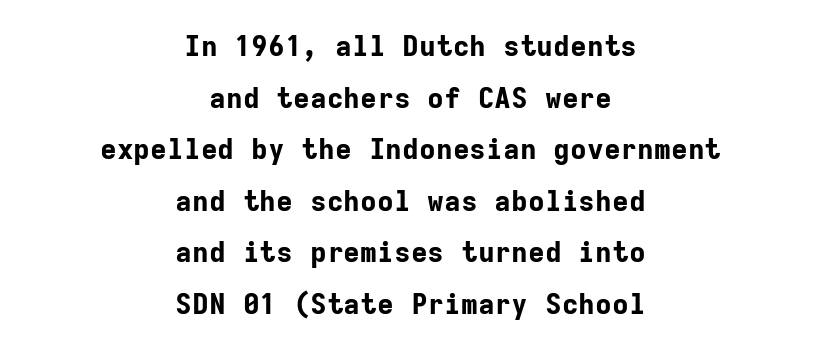
Looks like terminal output: every glyph gets an equal slot. The space directly below the letters is spotless. The font family rendered here belongs to the sans-serif group. The axis of the letterforms is exactly vertical.
